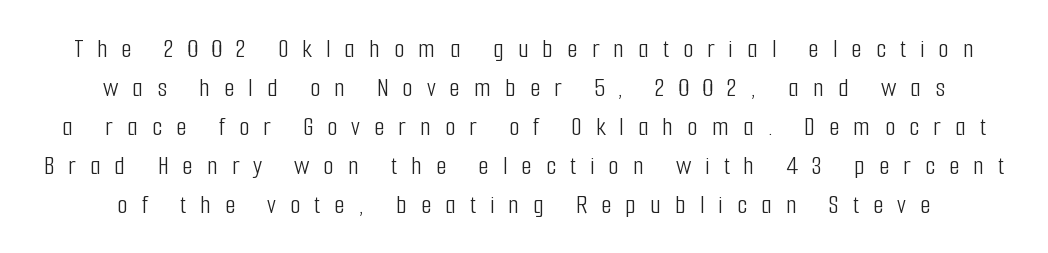
The image shows 28 px light, condensed sans-serif type, upright; set normal line spacing (1.39x), unusually wide letter spacing (+0.49 em), not underlined; low stroke contrast and a medium x-height.
